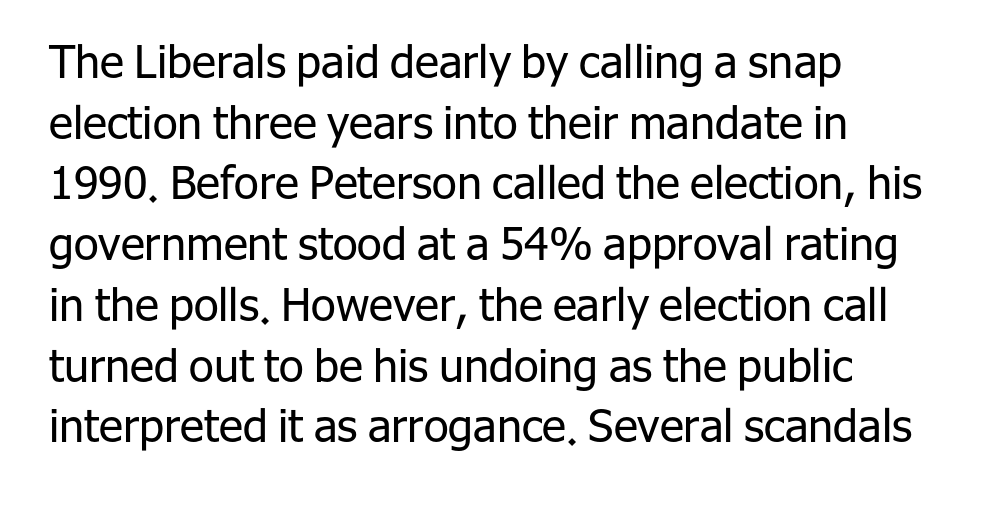
The image shows 45 px regular-weight sans-serif type, upright; set left-aligned, normal line spacing (1.35x), normal letter spacing, not underlined; low stroke contrast and a medium x-height.
